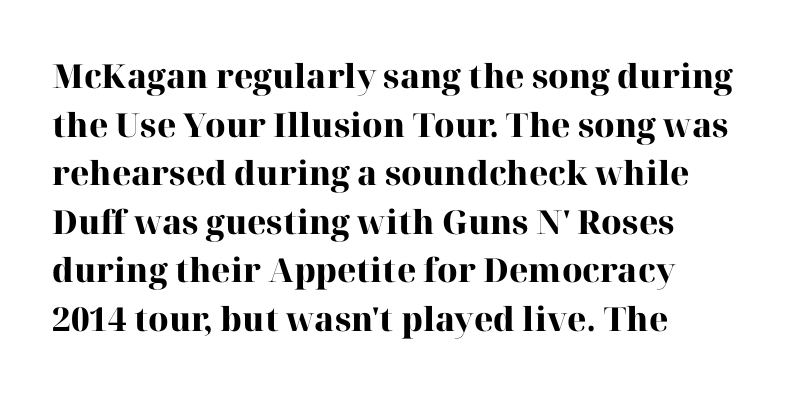
The image shows 33 px heavy serif type, upright; set normal line spacing (1.47x), normal letter spacing, not underlined; high stroke contrast and a medium x-height.
